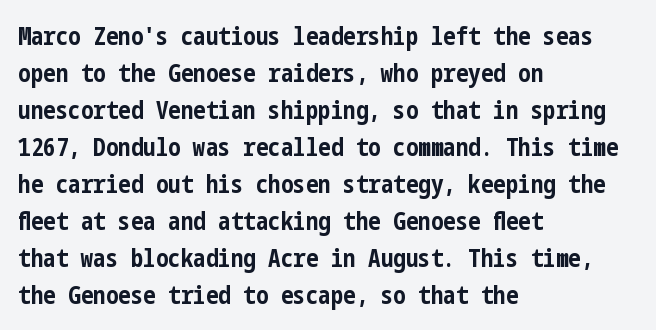
Horizontally, the lines are justified to the leading edge only. These words are printed bold, with thick strokes throughout. These lines sit exactly where default settings would place them. Every character sits straight up, as roman type does. Beneath every word, the page is bare.
